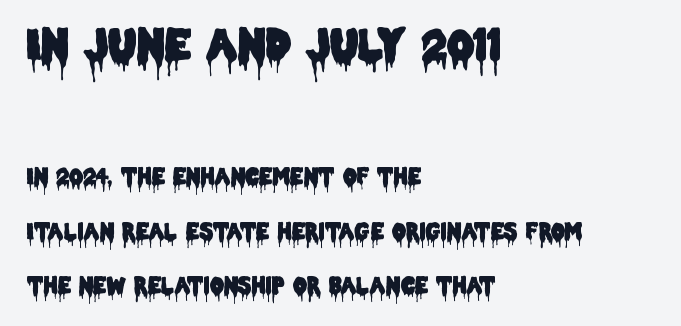
Q: Is the text italic (slanted)? A: No, it is upright.
Q: Is the typeface a serif or a sans-serif typeface? A: Sans-serif.
Q: Is the text underlined? A: No.
Q: How is the paragraph aligned? A: Left-aligned.
Q: Is the spacing between letters normal or unusually wide? A: Normal.
Q: Is the spacing between lines tight, normal or loose? A: Loose.
Q: Which block of text is set in a larger size, the first (top) or the second (bottom)? A: The first (top) one.
Q: Width (condensed, normal, or wide)? A: Condensed.
Q: Stroke contrast? A: Low.
Q: x-height? A: Large.
Q: Monospaced? A: No.
